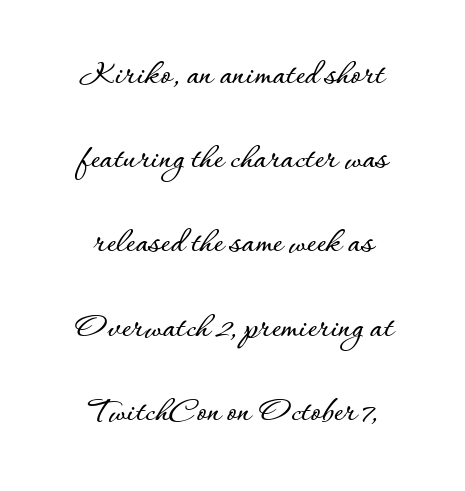
{"width": "normal", "stroke_contrast": "low", "x_height": "small", "monospaced": "no", "underline": "no", "align": "center", "line_spacing": "loose", "line_spacing_ratio": 2.34, "letter_spacing": "normal", "letter_spacing_em": 0.0, "glyph_px": 36}
